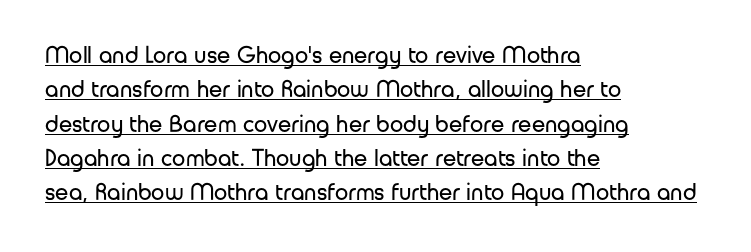
{"italic": "no", "bold": "no", "underline": "yes", "align": "left", "line_spacing": "normal", "line_spacing_ratio": 1.43, "letter_spacing": "normal", "letter_spacing_em": 0.0, "glyph_px": 24}
